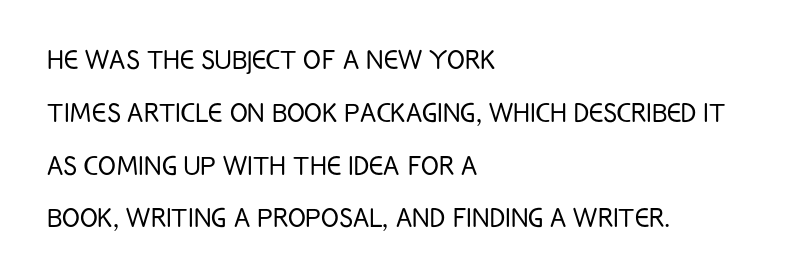
The image shows 33 px light, condensed sans-serif type, upright; set left-aligned, normal line spacing (1.6x), normal letter spacing, not underlined; low stroke contrast and a large x-height.
